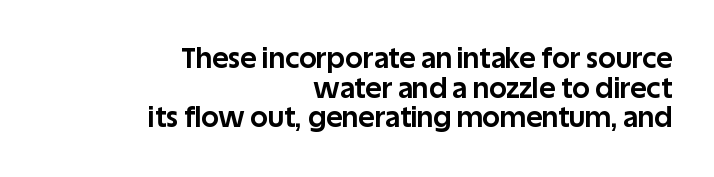
{"serif": "no", "italic": "no", "bold": "yes", "weight": "bold", "width": "normal", "stroke_contrast": "low", "x_height": "large", "monospaced": "no", "underline": "no", "align": "right", "line_spacing": "tight", "line_spacing_ratio": 1.06, "letter_spacing": "normal", "letter_spacing_em": 0.0, "glyph_px": 28}
